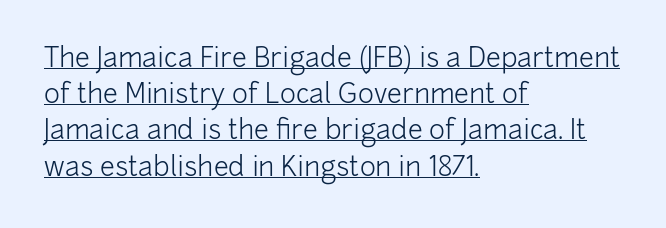
The image shows 27 px text type, upright; set left-aligned, normal line spacing (1.34x), normal letter spacing, underlined.
